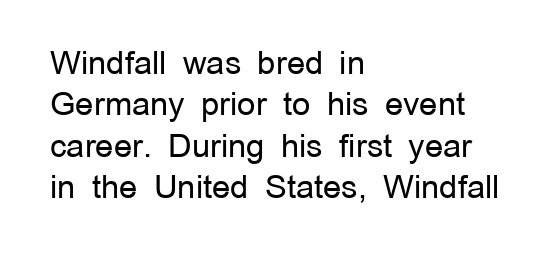
{"serif": "no", "italic": "no", "bold": "no", "weight": "regular", "width": "normal", "stroke_contrast": "low", "x_height": "medium", "monospaced": "no", "underline": "no", "align": "left", "line_spacing": "normal", "line_spacing_ratio": 1.29, "letter_spacing": "normal", "letter_spacing_em": 0.0, "glyph_px": 32}
